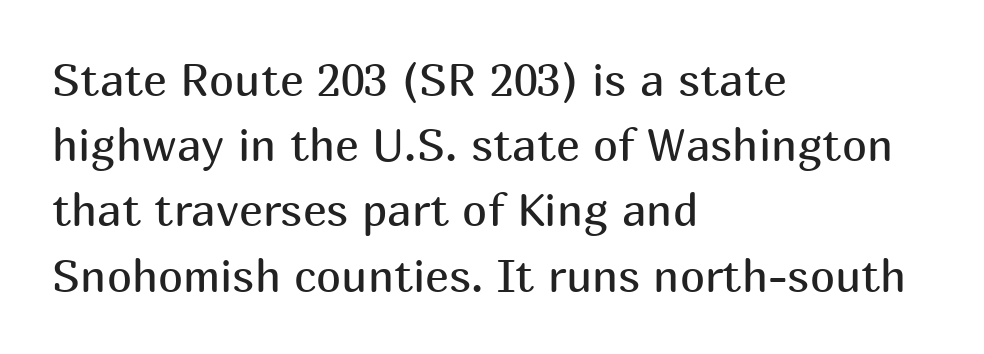
{"serif": "no", "italic": "no", "bold": "no", "weight": "regular", "width": "normal", "stroke_contrast": "medium", "x_height": "medium", "monospaced": "no", "underline": "no", "align": "left", "line_spacing": "normal", "line_spacing_ratio": 1.45, "letter_spacing": "normal", "letter_spacing_em": 0.0, "glyph_px": 45}
